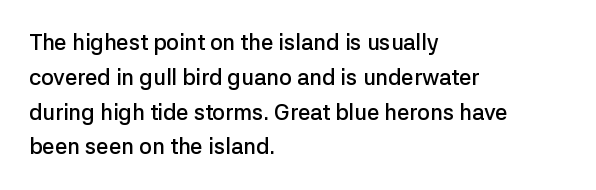
Q: Is the text bold? A: Semi-bold.
Q: Is the text italic (slanted)? A: No, it is upright.
Q: Is the text underlined? A: No.
Q: How is the paragraph aligned? A: Left-aligned.
Q: Is the spacing between letters normal or unusually wide? A: Normal.
Q: Is the spacing between lines tight, normal or loose? A: Normal.
